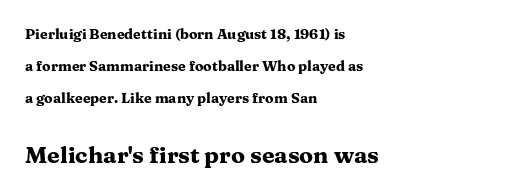
The image shows 23 px bold type, upright; set left-aligned, loose line spacing (2.29x), normal letter spacing, not underlined; the second (bottom) block is 1.64x larger.
